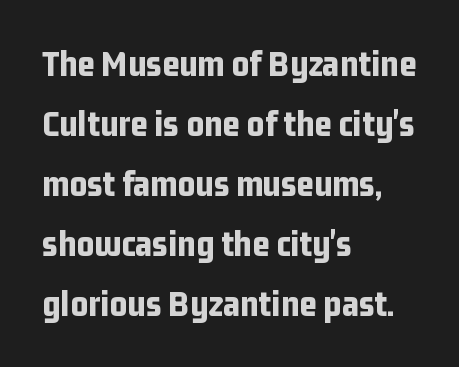
The image shows 38 px bold, condensed sans-serif type, upright; set left-aligned, normal line spacing (1.58x), normal letter spacing, not underlined; low stroke contrast and a medium x-height.
